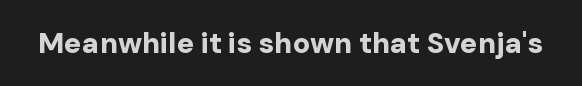
Q: Is the text bold? A: Yes.
Q: Is the text italic (slanted)? A: No, it is upright.
Q: Is the typeface a serif or a sans-serif typeface? A: Sans-serif.
Q: Is the text underlined? A: No.
Q: Is the spacing between letters normal or unusually wide? A: Normal.
Q: Width (condensed, normal, or wide)? A: Normal.
Q: Stroke contrast? A: Low.
Q: x-height? A: Medium.
Q: Monospaced? A: No.
